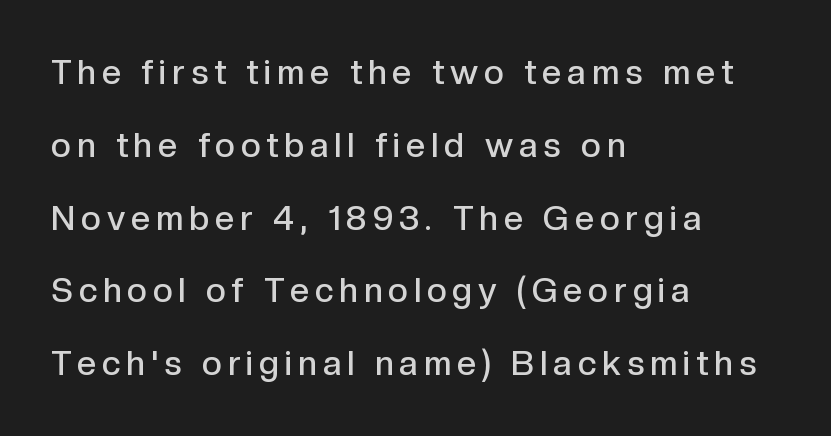
Weight: semibold (demi). If you drew a line through each stem, it would be perfectly vertical. Type style note: lacks serifs. A typesetter would call this leading open, well beyond the default. Casual observation: everything's shoved over to the left. The baseline area is clear.
